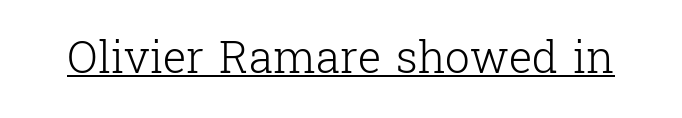
The image shows 44 px light serif type, upright; set normal letter spacing, underlined; low stroke contrast and a medium x-height.
